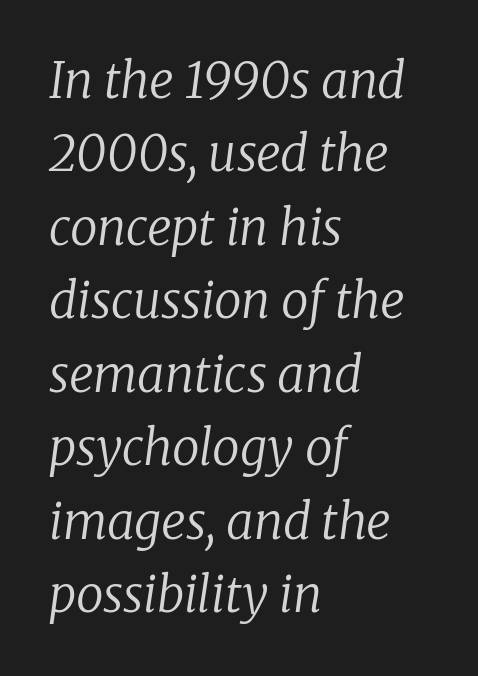
{"serif": "yes", "italic": "yes", "lean": "right", "slant_degrees": 8, "bold": "no", "weight": "regular", "width": "normal", "stroke_contrast": "low", "x_height": "medium", "monospaced": "no", "underline": "no", "align": "left", "line_spacing": "normal", "line_spacing_ratio": 1.5, "letter_spacing": "normal", "letter_spacing_em": 0.0, "glyph_px": 49}
